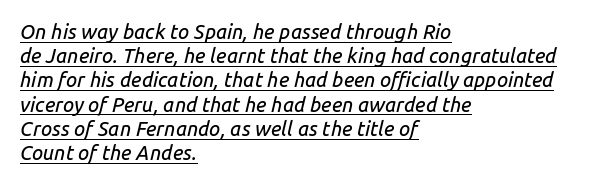
Q: Is the text italic (slanted)? A: Yes, it leans right by about 14 degrees.
Q: Is the text underlined? A: Yes.
Q: How is the paragraph aligned? A: Left-aligned.
Q: Is the spacing between letters normal or unusually wide? A: Normal.
